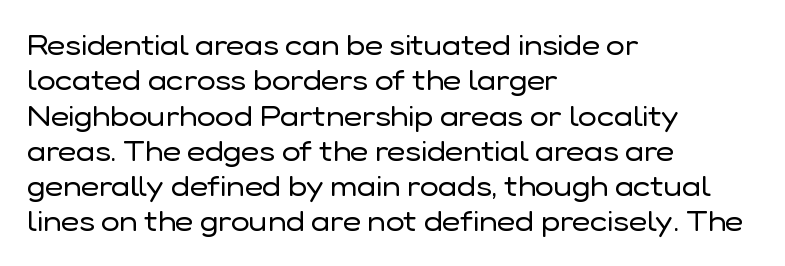
Each letter's strokes conclude bluntly, with no projecting serifs. Line starts are locked; line ends wander. This reads as an unemphasized weight, regular at the heaviest. Does extra space separate the letters? No, they use regular spacing.
